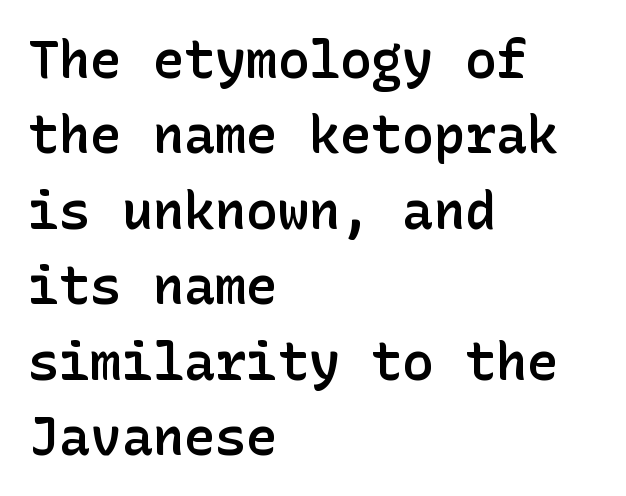
{"serif": "no", "italic": "no", "bold": "semi", "weight": "semibold", "width": "normal", "stroke_contrast": "low", "x_height": "medium", "underline": "no", "align": "left", "line_spacing": "normal", "line_spacing_ratio": 1.45, "letter_spacing": "normal", "letter_spacing_em": 0.0, "glyph_px": 52}
